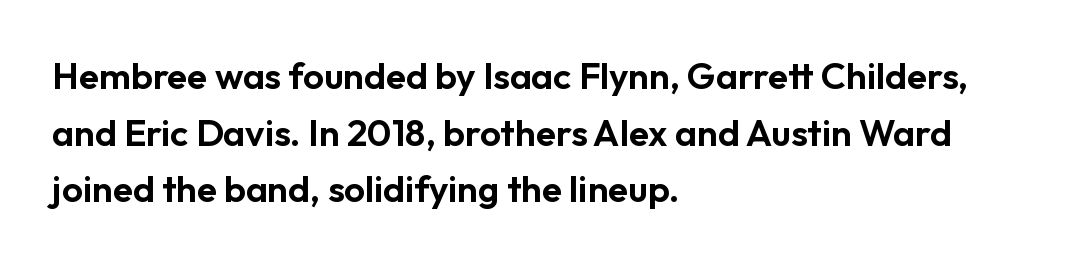
The image shows 37 px sans-serif type, upright; set left-aligned, normal line spacing (1.53x), normal letter spacing, not underlined; low stroke contrast and a medium x-height.
